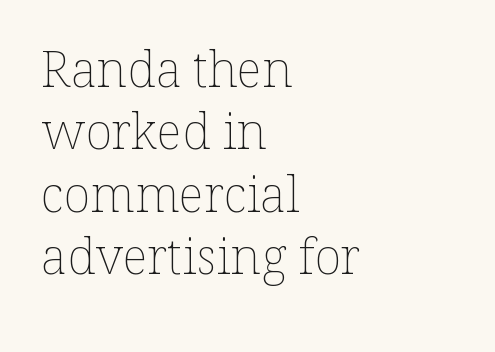
Q: Is the text bold? A: No.
Q: Is the text italic (slanted)? A: No, it is upright.
Q: Is the text underlined? A: No.
Q: How is the paragraph aligned? A: Left-aligned.
Q: Is the spacing between letters normal or unusually wide? A: Normal.
Q: Is the spacing between lines tight, normal or loose? A: Normal.
Q: Width (condensed, normal, or wide)? A: Normal.
Q: Stroke contrast? A: Low.
Q: x-height? A: Medium.
Q: Monospaced? A: No.
